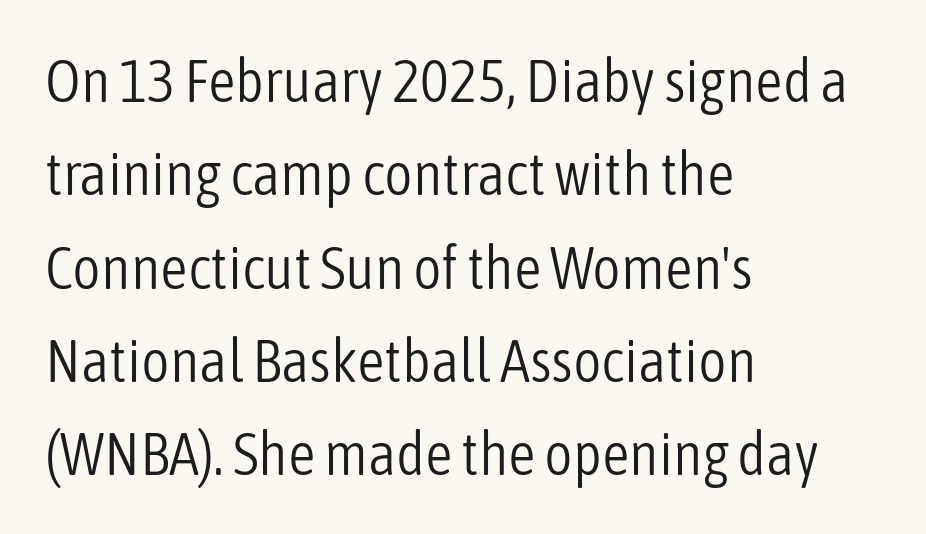
{"serif": "no", "italic": "no", "bold": "no", "weight": "light", "width": "condensed", "stroke_contrast": "low", "x_height": "medium", "monospaced": "no", "underline": "no", "align": "left", "line_spacing": "normal", "line_spacing_ratio": 1.53, "letter_spacing": "normal", "letter_spacing_em": 0.0, "glyph_px": 61}
